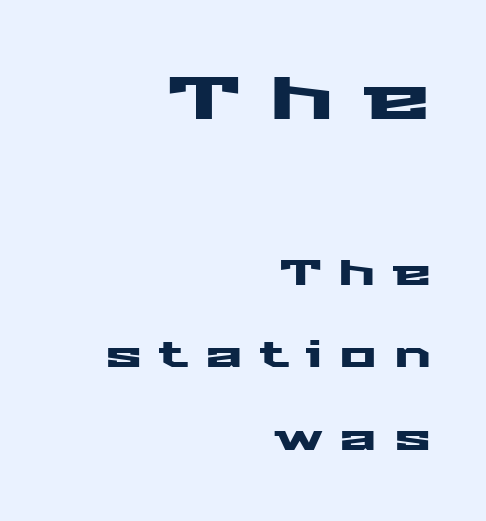
Q: Is the text italic (slanted)? A: No, it is upright.
Q: Is the typeface a serif or a sans-serif typeface? A: Sans-serif.
Q: Is the text underlined? A: No.
Q: How is the paragraph aligned? A: Right-aligned.
Q: Is the spacing between letters normal or unusually wide? A: Unusually wide.
Q: Is the spacing between lines tight, normal or loose? A: Loose.
Q: Which block of text is set in a larger size, the first (top) or the second (bottom)? A: The first (top) one.
Q: Width (condensed, normal, or wide)? A: Wide.
Q: Stroke contrast? A: Medium.
Q: x-height? A: Medium.
Q: Monospaced? A: No.
